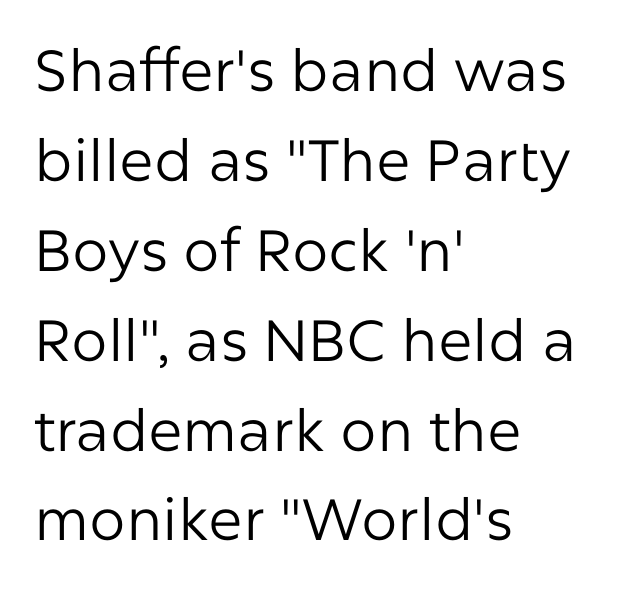
Q: Is the text bold? A: No.
Q: Is the text italic (slanted)? A: No, it is upright.
Q: Is the typeface a serif or a sans-serif typeface? A: Sans-serif.
Q: Is the text underlined? A: No.
Q: How is the paragraph aligned? A: Left-aligned.
Q: Is the spacing between letters normal or unusually wide? A: Normal.
Q: Is the spacing between lines tight, normal or loose? A: Normal.
Q: Width (condensed, normal, or wide)? A: Normal.
Q: Stroke contrast? A: Low.
Q: x-height? A: Medium.
Q: Monospaced? A: No.
